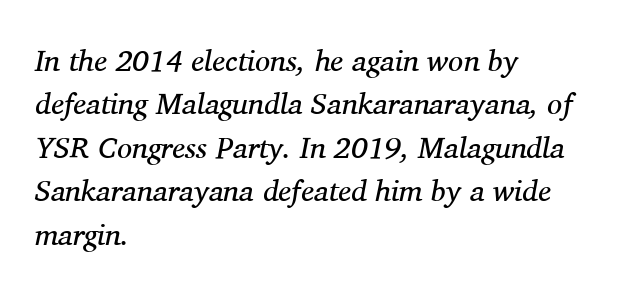
Q: Is the text bold? A: No.
Q: Is the text italic (slanted)? A: Yes, it leans right by about 11 degrees.
Q: Is the typeface a serif or a sans-serif typeface? A: Serif.
Q: Is the text underlined? A: No.
Q: How is the paragraph aligned? A: Left-aligned.
Q: Is the spacing between letters normal or unusually wide? A: Normal.
Q: Is the spacing between lines tight, normal or loose? A: Normal.
Q: Width (condensed, normal, or wide)? A: Normal.
Q: Stroke contrast? A: Medium.
Q: x-height? A: Medium.
Q: Monospaced? A: No.
